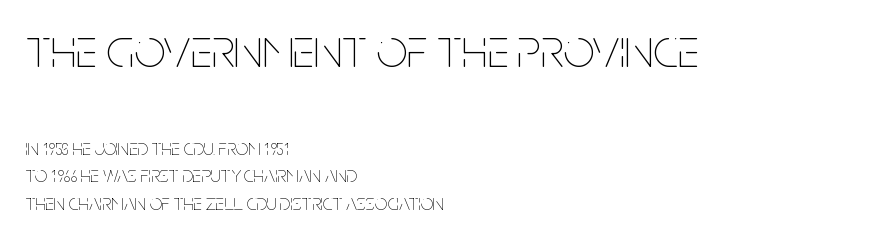
The image shows 55 px thin, condensed type, upright; set left-aligned, line spacing 1.24x, normal letter spacing, not underlined; the first (top) block is 2.5x larger; low stroke contrast and a large x-height.
